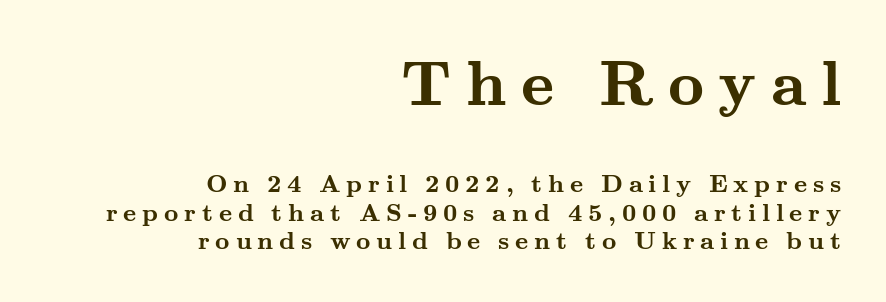
The image shows 63 px semibold, wide serif type, upright; set right-aligned, tight line spacing (1.15x), unusually wide letter spacing (+0.23 em), not underlined; the first (top) block is 2.52x larger; medium stroke contrast and a small x-height.
